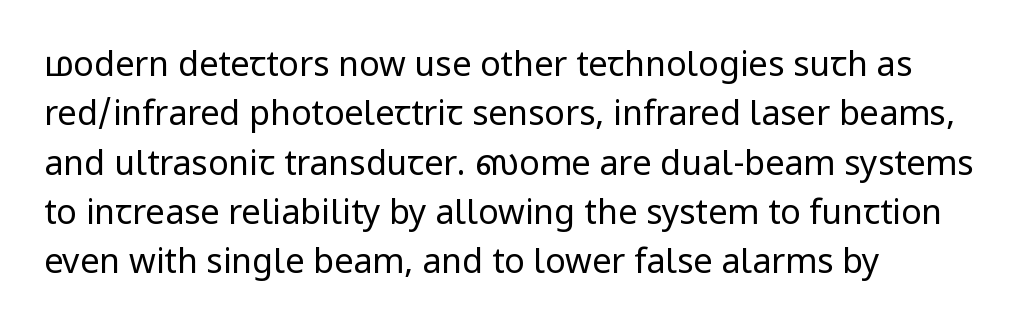
The image shows 34 px regular-weight sans-serif type, upright; set left-aligned, normal line spacing (1.45x), normal letter spacing, not underlined; low stroke contrast and a medium x-height.
